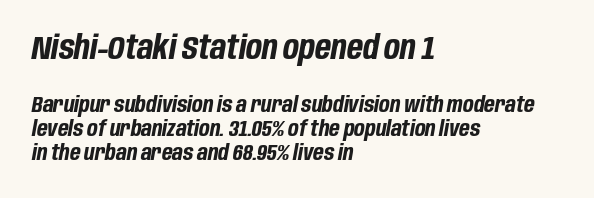
The image shows 33 px bold, condensed type, italic (leaning right); set left-aligned, tight line spacing (1.08x), normal letter spacing, not underlined; the first (top) block is 1.5x larger; low stroke contrast and a large x-height.
